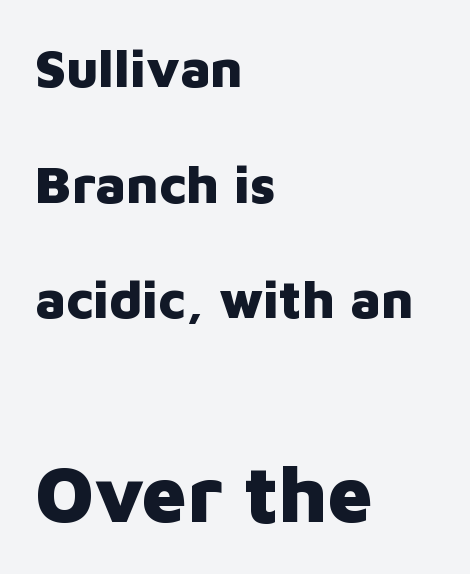
Q: Is the text bold? A: Yes.
Q: Is the text italic (slanted)? A: No, it is upright.
Q: Is the typeface a serif or a sans-serif typeface? A: Sans-serif.
Q: Is the text underlined? A: No.
Q: How is the paragraph aligned? A: Left-aligned.
Q: Is the spacing between letters normal or unusually wide? A: Normal.
Q: Is the spacing between lines tight, normal or loose? A: Loose.
Q: Which block of text is set in a larger size, the first (top) or the second (bottom)? A: The second (bottom) one.
Q: Width (condensed, normal, or wide)? A: Normal.
Q: Stroke contrast? A: Low.
Q: x-height? A: Medium.
Q: Monospaced? A: No.
